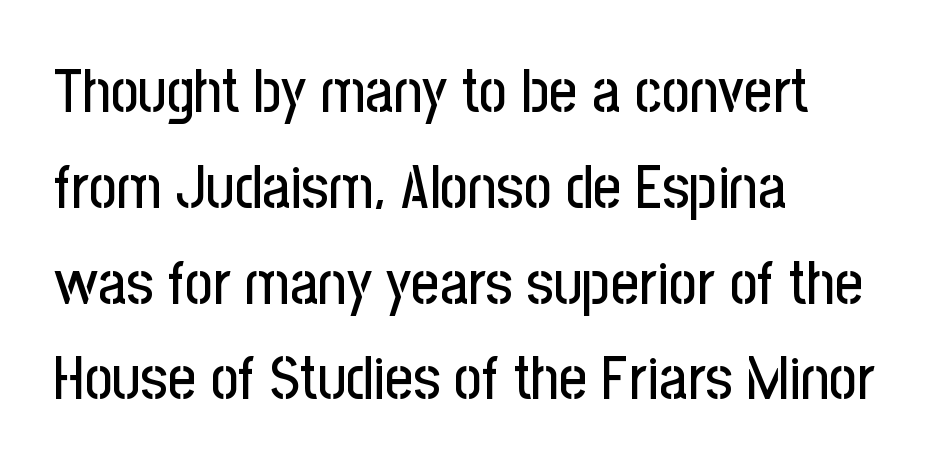
The image shows 61 px condensed sans-serif type, upright; set left-aligned, normal line spacing (1.57x), normal letter spacing, not underlined; low stroke contrast and a medium x-height.
